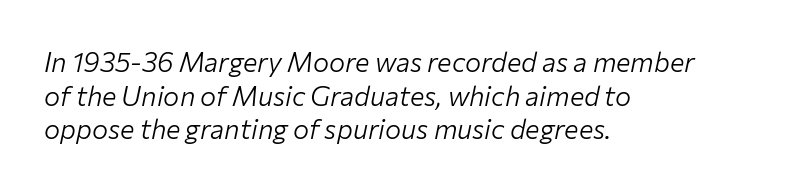
{"italic": "yes", "lean": "right", "slant_degrees": 12, "bold": "no", "underline": "no", "align": "left", "line_spacing": "normal", "line_spacing_ratio": 1.25, "letter_spacing": "normal", "letter_spacing_em": 0.0, "glyph_px": 27}
